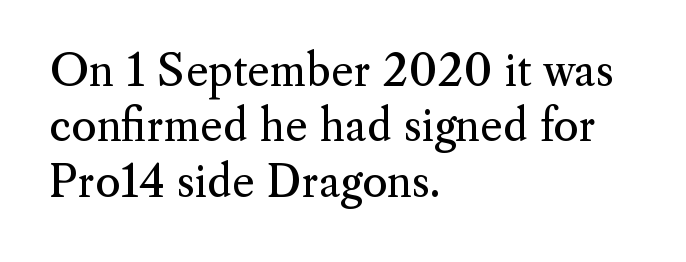
The image shows 43 px regular-weight serif type, upright; set left-aligned, normal line spacing (1.29x), normal letter spacing, not underlined; medium stroke contrast and a small x-height.
